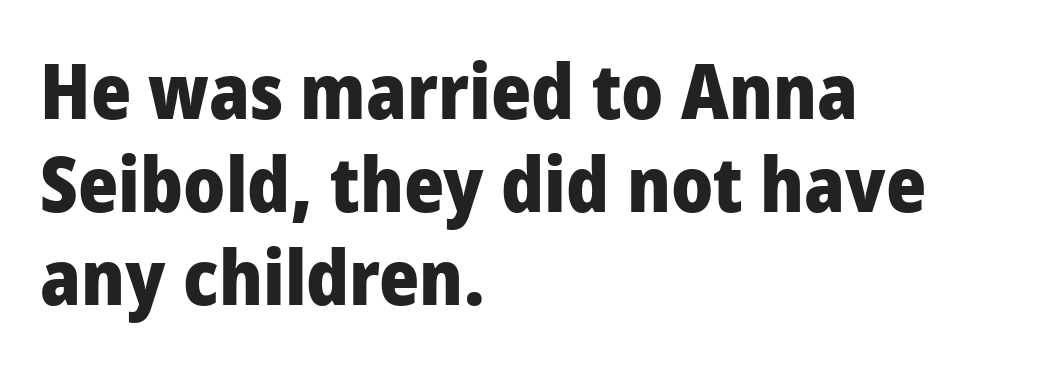
The image shows 77 px heavy, condensed sans-serif type, upright; set left-aligned, line spacing 1.21x, normal letter spacing, not underlined; low stroke contrast and a large x-height.
